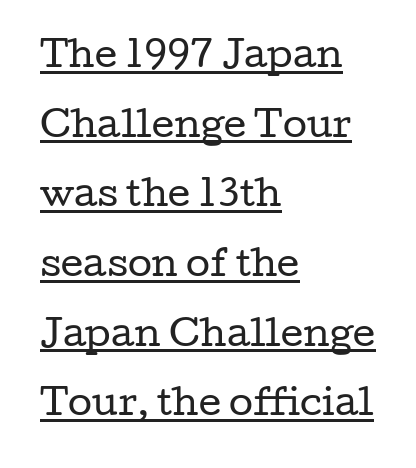
The image shows 35 px regular-weight, wide serif type, upright; set left-aligned, loose line spacing (1.99x), normal letter spacing, underlined; low stroke contrast and a medium x-height.
